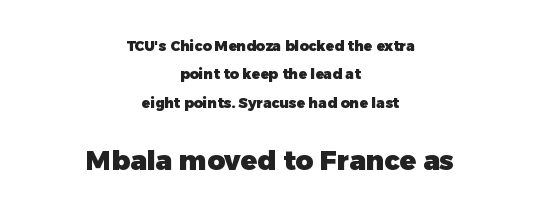
Does the copy run flush right? No — it is centered line by line. What's the leading like? Stretched, with rows far apart. Default kerning and tracking; the words read as compact shapes. Pretty heavy lettering here — definitely bold.
